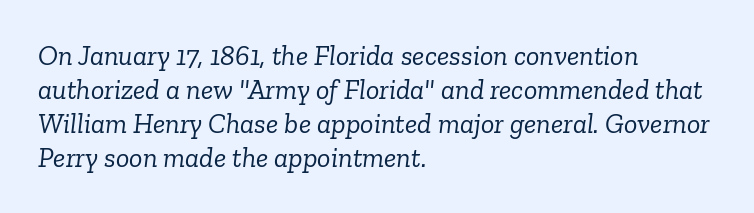
The image shows 28 px light serif type, italic (leaning right); set left-aligned, line spacing 1.21x, normal letter spacing, not underlined; low stroke contrast and a medium x-height.
